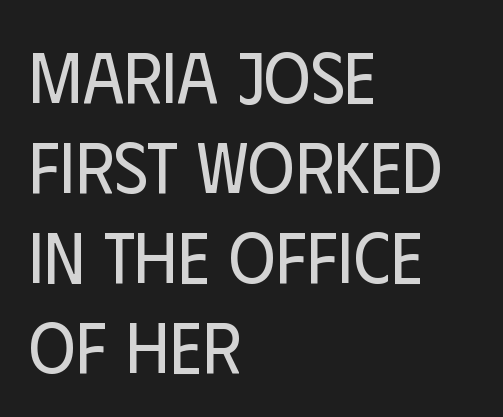
Compared with typical paragraphs, the rows here are spaced about the same. Vertical strokes here are truly vertical. You can tell from the bare stems that sans-serif type was used. Just letters on the line, the space beneath them empty.
